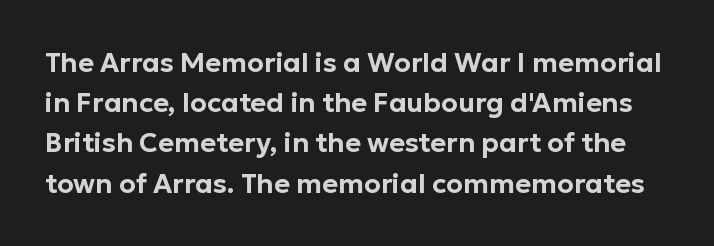
The image shows 27 px text type, upright; set normal line spacing (1.49x), normal letter spacing, not underlined.
